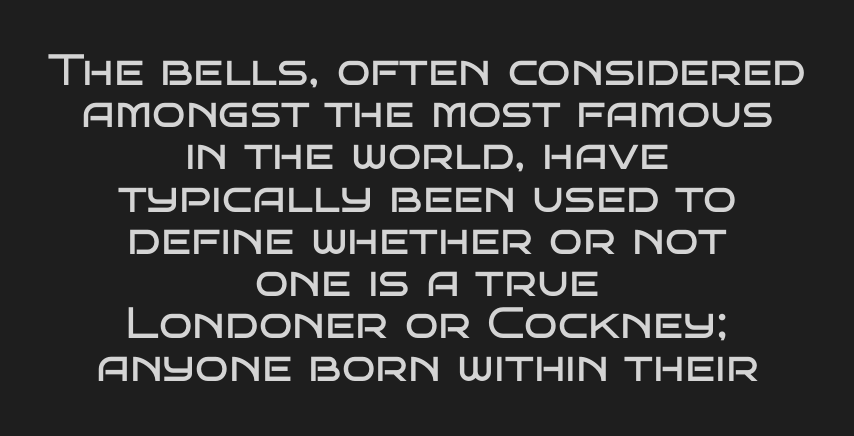
{"serif": "no", "italic": "no", "bold": "no", "weight": "regular", "width": "wide", "stroke_contrast": "low", "x_height": "large", "monospaced": "no", "underline": "no", "align": "center", "line_spacing": "tight", "line_spacing_ratio": 0.96, "letter_spacing": "normal", "letter_spacing_em": 0.0, "glyph_px": 44}
